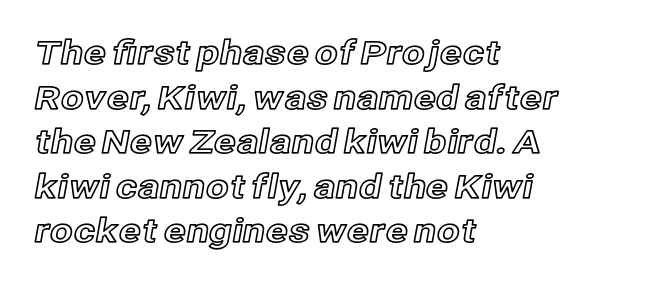
Only glyphs here, with clear space below each row. Vertical spacing — default. How are the letters spaced? Ordinarily, with no added tracking. These lines stack with their left ends in a neat column. Note the varied advance widths — an 'i' is clearly narrower than an 'm'.
